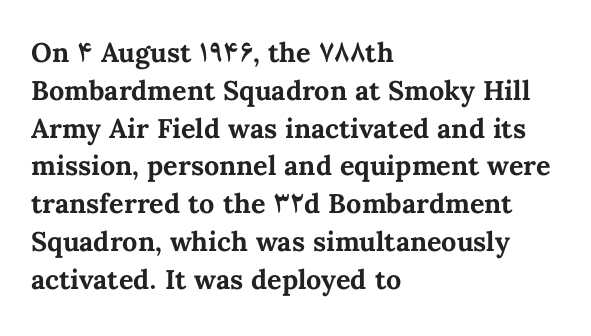
The image shows 27 px bold type, upright; set left-aligned, normal line spacing (1.4x), normal letter spacing, not underlined.
